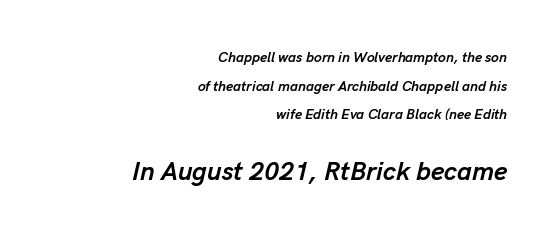
{"italic": "yes", "lean": "right", "slant_degrees": 13, "bold": "yes", "underline": "no", "align": "right", "line_spacing": "loose", "line_spacing_ratio": 2.05, "letter_spacing": "normal", "letter_spacing_em": 0.0, "larger_block": "second", "size_ratio": 1.86, "glyph_px": 26}
